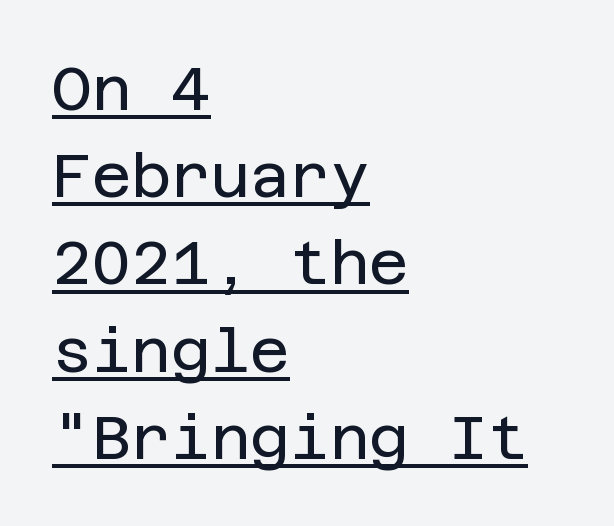
The passage shown is not bold in any degree. This rendering features underlined lettering. The lettering holds an erect, upright posture throughout. Reading down the block, your eye returns to a fixed left position each line.
